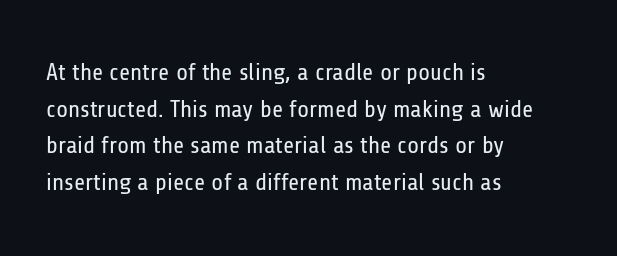
Q: Is the text bold? A: No.
Q: Is the text italic (slanted)? A: No, it is upright.
Q: Is the text underlined? A: No.
Q: How is the paragraph aligned? A: Left-aligned.
Q: Is the spacing between letters normal or unusually wide? A: Normal.
Q: Is the spacing between lines tight, normal or loose? A: Normal.
